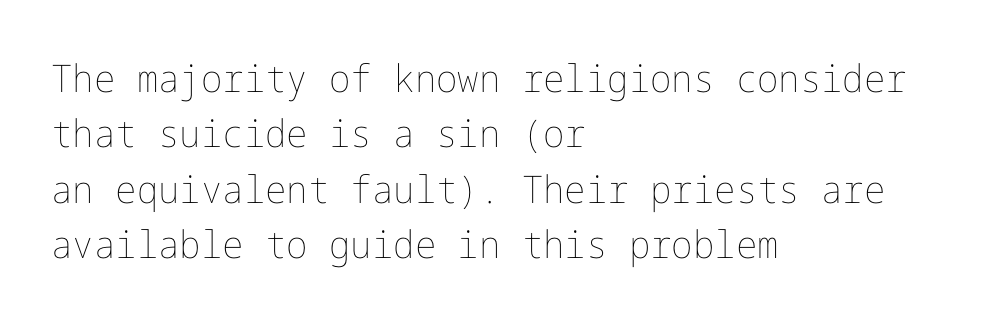
Q: Is the text bold? A: No.
Q: Is the text italic (slanted)? A: No, it is upright.
Q: Is the text underlined? A: No.
Q: How is the paragraph aligned? A: Left-aligned.
Q: Is the spacing between letters normal or unusually wide? A: Normal.
Q: Is the spacing between lines tight, normal or loose? A: Normal.
Q: Width (condensed, normal, or wide)? A: Normal.
Q: Stroke contrast? A: Low.
Q: x-height? A: Medium.
